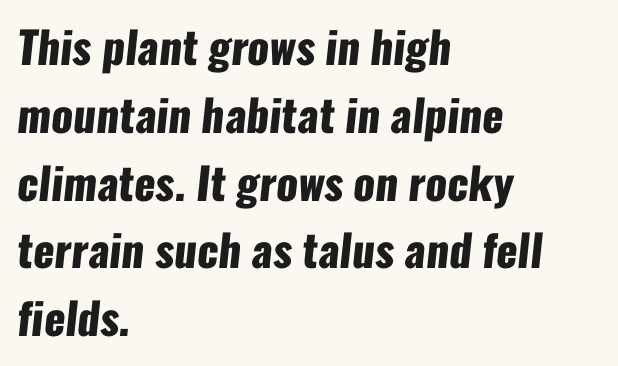
{"serif": "no", "bold": "yes", "weight": "heavy", "width": "condensed", "stroke_contrast": "low", "x_height": "medium", "monospaced": "no", "underline": "no", "align": "left", "line_spacing": "normal", "line_spacing_ratio": 1.54, "letter_spacing": "normal", "letter_spacing_em": 0.0, "glyph_px": 44}
